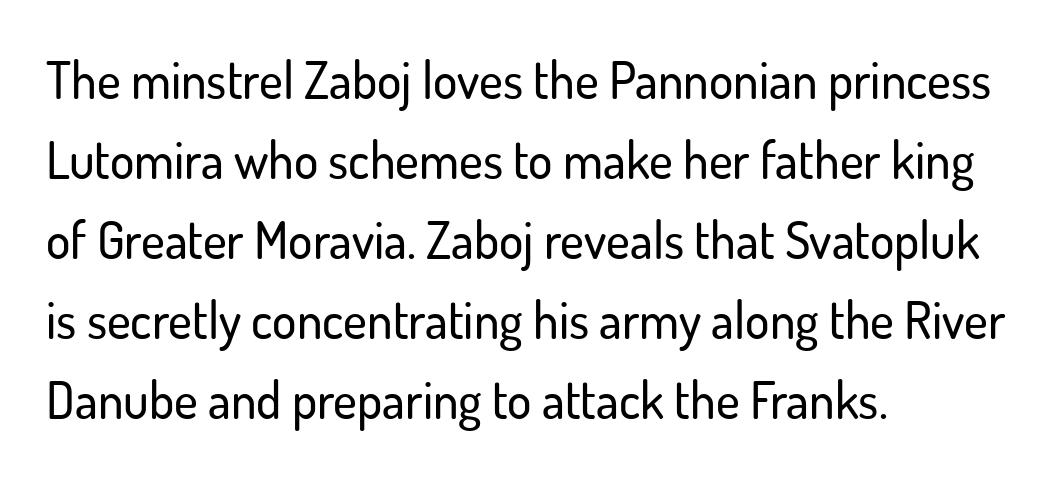
The image shows 51 px sans-serif type, upright; set left-aligned, normal line spacing (1.57x), normal letter spacing, not underlined; low stroke contrast and a small x-height.
